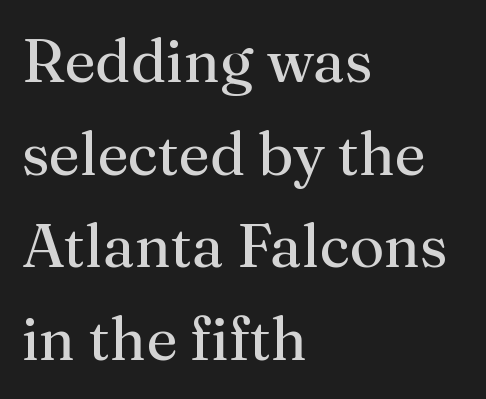
{"serif": "yes", "italic": "no", "bold": "no", "weight": "regular", "width": "normal", "stroke_contrast": "medium", "x_height": "medium", "monospaced": "no", "underline": "no", "align": "left", "line_spacing": "normal", "line_spacing_ratio": 1.52, "letter_spacing": "normal", "letter_spacing_em": 0.0, "glyph_px": 61}
